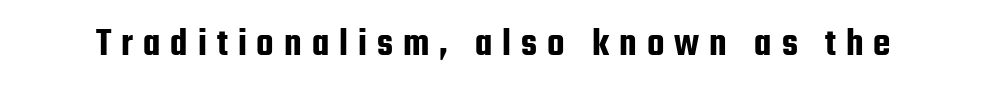
Q: Is the text italic (slanted)? A: No, it is upright.
Q: Is the typeface a serif or a sans-serif typeface? A: Sans-serif.
Q: Is the text underlined? A: No.
Q: Is the spacing between letters normal or unusually wide? A: Unusually wide.
Q: Width (condensed, normal, or wide)? A: Condensed.
Q: Stroke contrast? A: Low.
Q: x-height? A: Medium.
Q: Monospaced? A: No.
